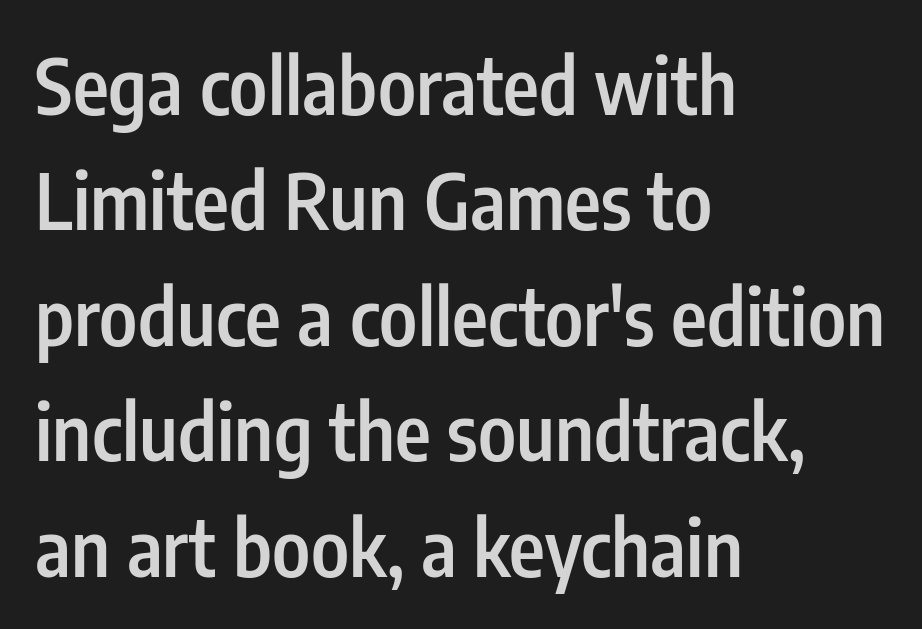
Q: Is the text bold? A: Semi-bold.
Q: Is the text italic (slanted)? A: No, it is upright.
Q: Is the typeface a serif or a sans-serif typeface? A: Sans-serif.
Q: Is the text underlined? A: No.
Q: How is the paragraph aligned? A: Left-aligned.
Q: Is the spacing between letters normal or unusually wide? A: Normal.
Q: Is the spacing between lines tight, normal or loose? A: Normal.
Q: Width (condensed, normal, or wide)? A: Condensed.
Q: Stroke contrast? A: Low.
Q: x-height? A: Medium.
Q: Monospaced? A: No.
